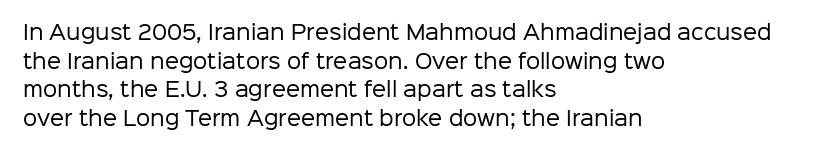
The image shows 20 px text type, upright; set left-aligned, normal line spacing (1.43x), normal letter spacing, not underlined.
